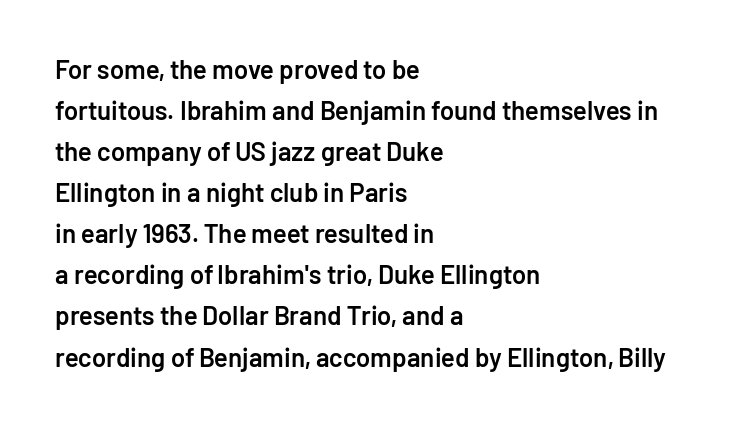
The image shows 26 px text type, upright; set left-aligned, normal line spacing (1.58x), normal letter spacing, not underlined.
